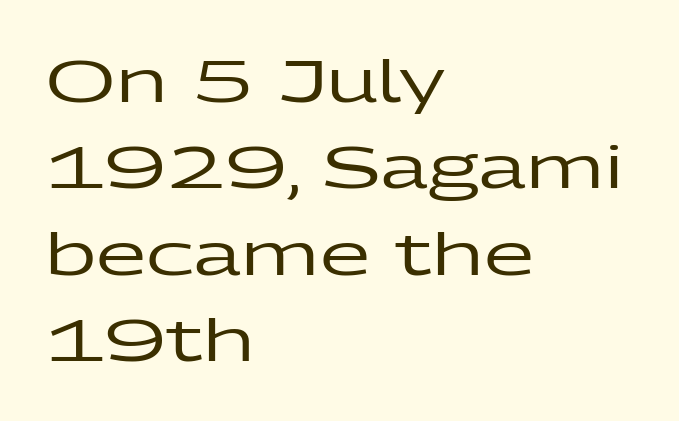
The image shows 58 px wide sans-serif type, upright; set left-aligned, normal line spacing (1.49x), normal letter spacing, not underlined; low stroke contrast and a medium x-height.
